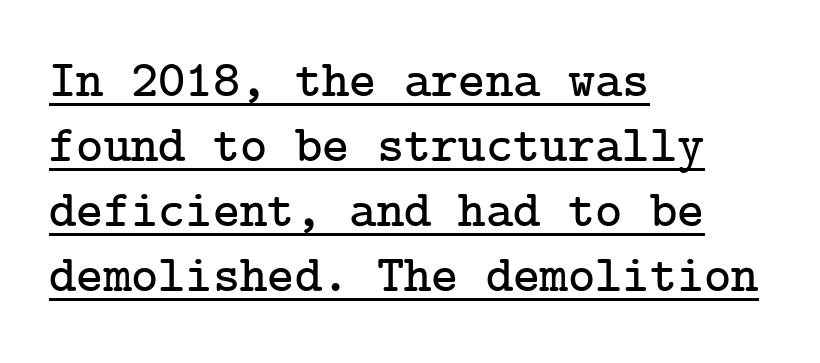
Line starts are locked; line ends wander. This is the regular roman posture of the typeface. Caption: standard tracking, unaltered. Regular leading. Does a line run under the words? Yes, clearly.
